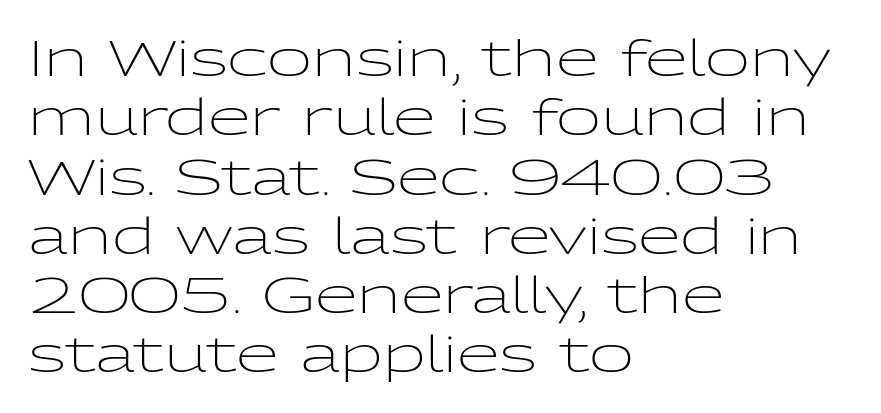
The image shows 49 px light, wide sans-serif type, upright; set left-aligned, line spacing 1.21x, normal letter spacing, not underlined; low stroke contrast and a medium x-height.
